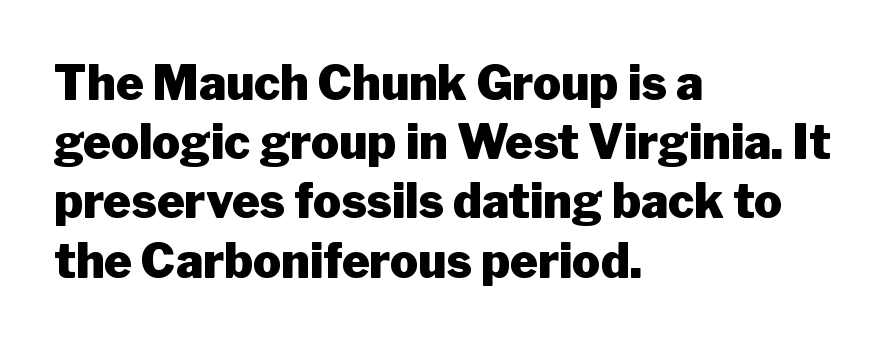
A clean baseline with only descenders dipping below it. Emphasis by weight is at full strength: bold. Looks like regular typesetting: each glyph gets only the width it needs. Teacher's note: observe the even left margin — that is flush-left alignment. It's the straight-up-and-down kind of type. The horizontal fit of the characters is conventional and even.
